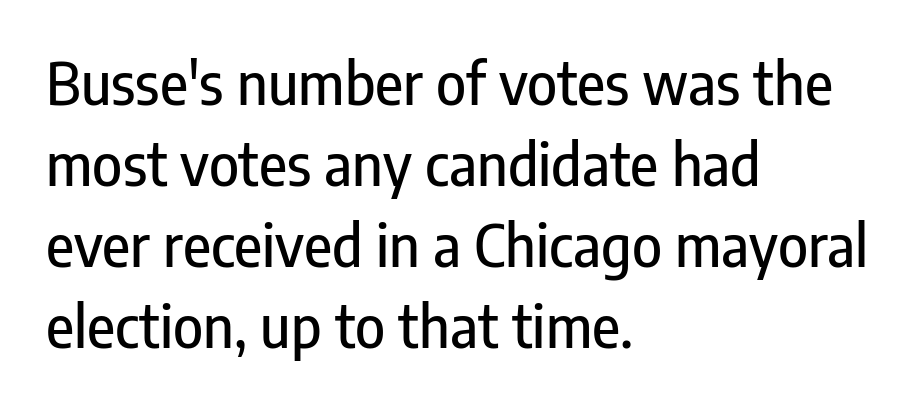
Q: Is the text italic (slanted)? A: No, it is upright.
Q: Is the typeface a serif or a sans-serif typeface? A: Sans-serif.
Q: Is the text underlined? A: No.
Q: How is the paragraph aligned? A: Left-aligned.
Q: Is the spacing between letters normal or unusually wide? A: Normal.
Q: Is the spacing between lines tight, normal or loose? A: Normal.
Q: Width (condensed, normal, or wide)? A: Condensed.
Q: Stroke contrast? A: Low.
Q: x-height? A: Medium.
Q: Monospaced? A: No.
